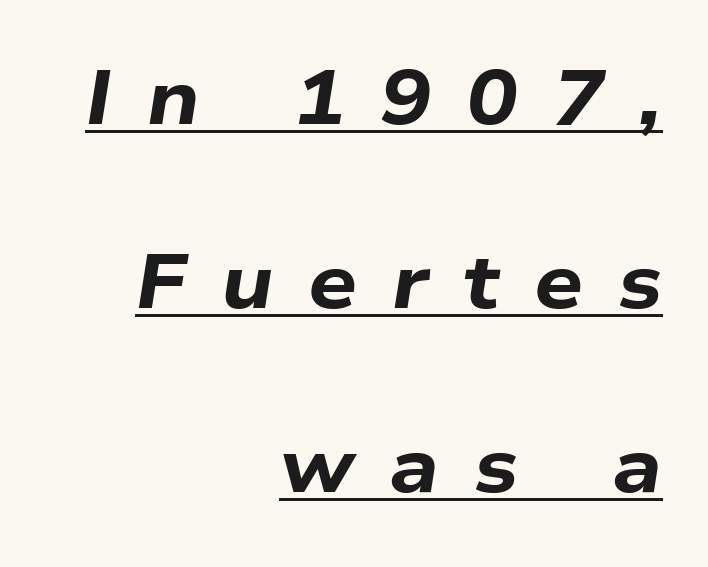
Q: Is the text bold? A: Yes.
Q: Is the text italic (slanted)? A: Yes, it leans right by about 9 degrees.
Q: Is the text underlined? A: Yes.
Q: How is the paragraph aligned? A: Right-aligned.
Q: Is the spacing between letters normal or unusually wide? A: Unusually wide.
Q: Is the spacing between lines tight, normal or loose? A: Loose.
Q: Width (condensed, normal, or wide)? A: Wide.
Q: Stroke contrast? A: Low.
Q: x-height? A: Medium.
Q: Monospaced? A: No.
